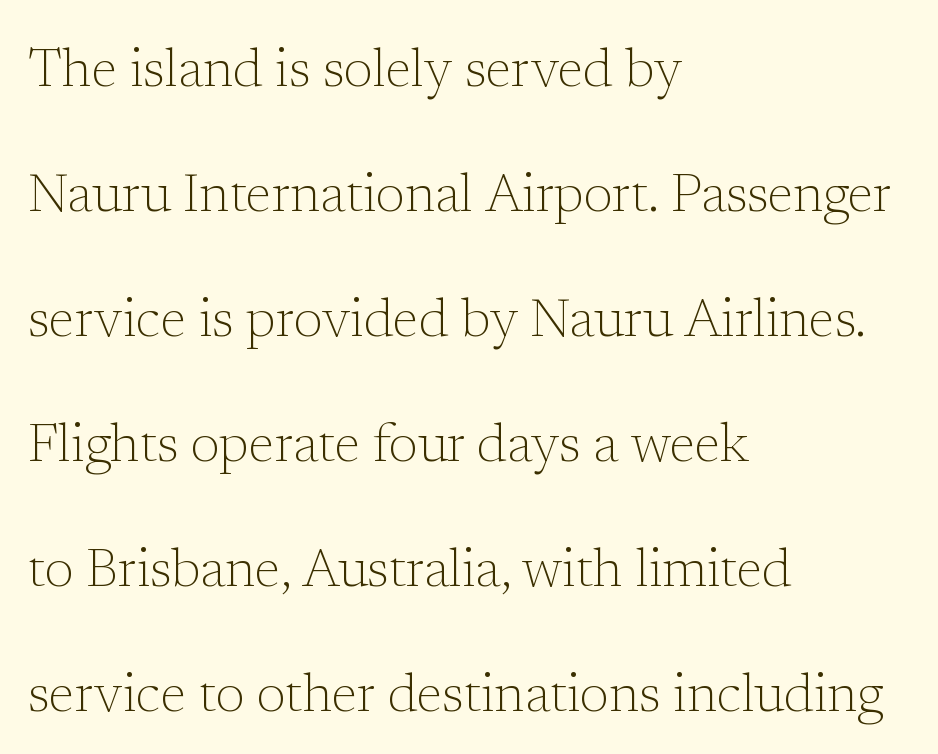
{"serif": "yes", "italic": "no", "bold": "no", "weight": "light", "width": "normal", "stroke_contrast": "low", "x_height": "medium", "monospaced": "no", "underline": "no", "align": "left", "line_spacing": "loose", "line_spacing_ratio": 2.36, "letter_spacing": "normal", "letter_spacing_em": 0.0, "glyph_px": 53}
